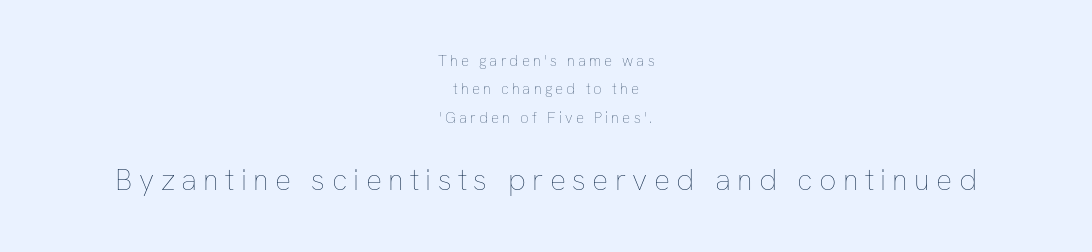
Q: Is the text bold? A: No.
Q: Is the text italic (slanted)? A: No, it is upright.
Q: Is the text underlined? A: No.
Q: How is the paragraph aligned? A: Centered.
Q: Is the spacing between letters normal or unusually wide? A: Unusually wide.
Q: Is the spacing between lines tight, normal or loose? A: Loose.
Q: Which block of text is set in a larger size, the first (top) or the second (bottom)? A: The second (bottom) one.
Q: Width (condensed, normal, or wide)? A: Normal.
Q: Stroke contrast? A: Low.
Q: x-height? A: Medium.
Q: Monospaced? A: No.
